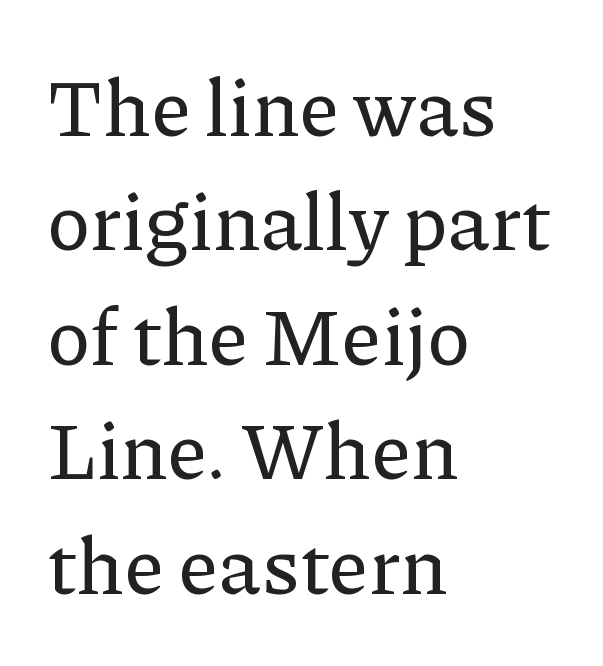
Q: Is the text italic (slanted)? A: No, it is upright.
Q: Is the typeface a serif or a sans-serif typeface? A: Serif.
Q: Is the text underlined? A: No.
Q: How is the paragraph aligned? A: Left-aligned.
Q: Is the spacing between letters normal or unusually wide? A: Normal.
Q: Is the spacing between lines tight, normal or loose? A: Normal.
Q: Width (condensed, normal, or wide)? A: Normal.
Q: Stroke contrast? A: Low.
Q: x-height? A: Medium.
Q: Monospaced? A: No.
